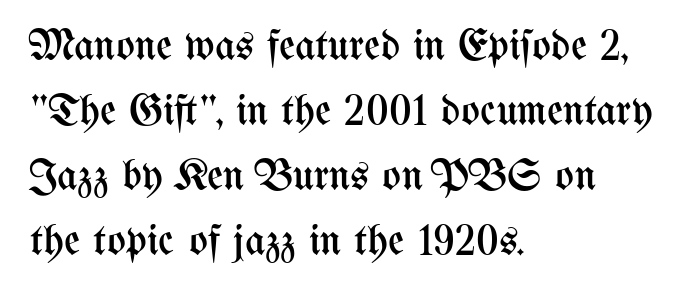
{"italic": "no", "bold": "no", "weight": "regular", "width": "condensed", "stroke_contrast": "medium", "x_height": "medium", "monospaced": "no", "underline": "no", "align": "left", "line_spacing": "normal", "line_spacing_ratio": 1.48, "letter_spacing": "normal", "letter_spacing_em": 0.0, "glyph_px": 44}
